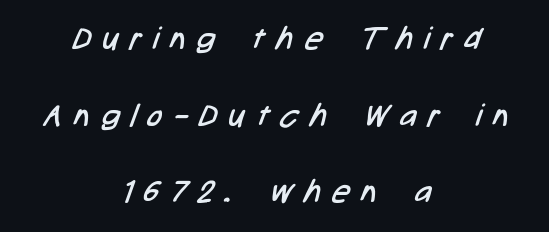
Q: Is the text bold? A: No.
Q: Is the typeface a serif or a sans-serif typeface? A: Sans-serif.
Q: Is the text underlined? A: No.
Q: How is the paragraph aligned? A: Centered.
Q: Is the spacing between letters normal or unusually wide? A: Unusually wide.
Q: Is the spacing between lines tight, normal or loose? A: Loose.
Q: Width (condensed, normal, or wide)? A: Condensed.
Q: Stroke contrast? A: Low.
Q: x-height? A: Medium.
Q: Monospaced? A: No.
